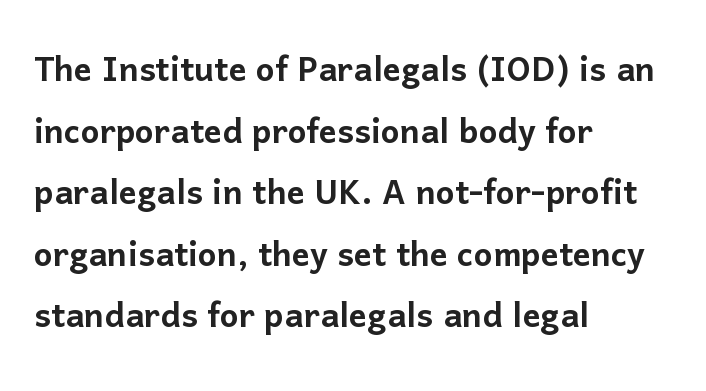
There is no visible air inserted between adjacent glyphs. The glyphs are unaccompanied by any horizontal stroke below them. Do the characters align in a grid? No, the font is proportional. Each new line begins a customary step beneath the previous one.
